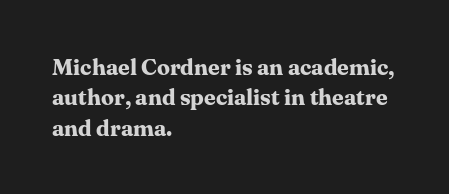
Q: Is the text bold? A: Yes.
Q: Is the text italic (slanted)? A: No, it is upright.
Q: Is the text underlined? A: No.
Q: How is the paragraph aligned? A: Left-aligned.
Q: Is the spacing between letters normal or unusually wide? A: Normal.
Q: Is the spacing between lines tight, normal or loose? A: Normal.
